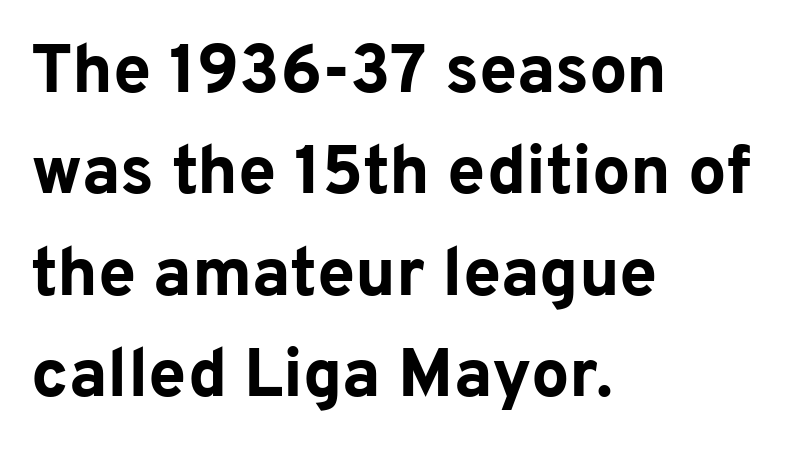
The image shows 68 px bold sans-serif type, upright; set left-aligned, normal line spacing (1.49x), normal letter spacing, not underlined; low stroke contrast and a medium x-height.
